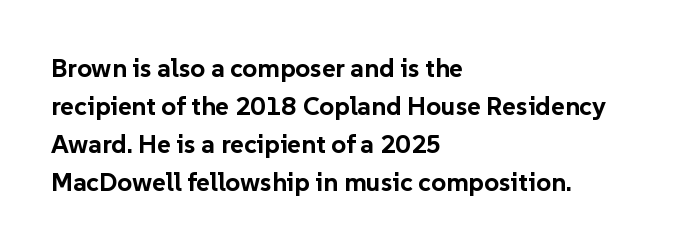
Horizontal alignment here is leftward, the default for most running prose. Nothing unusual about the tracking: characters are spaced as the font intends. Students, observe: this is what conventionally led text looks like. Does the lettering tilt? It doesn't — this is upright.
